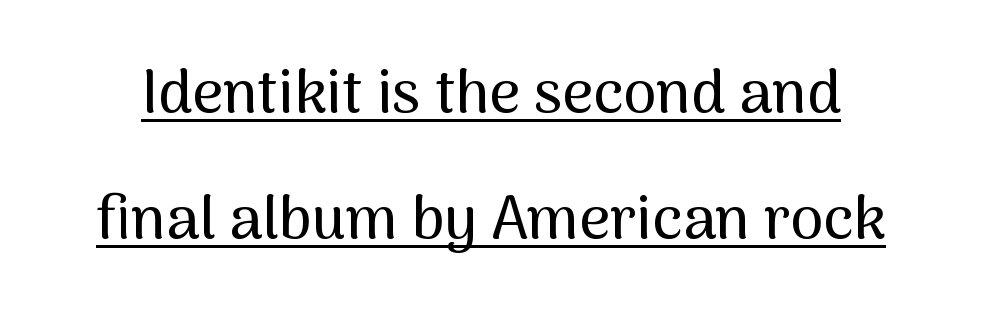
The image shows 60 px sans-serif type, upright; set loose line spacing (2.1x), normal letter spacing, underlined; medium stroke contrast and a medium x-height.
